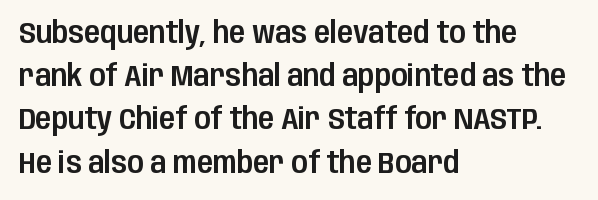
The image shows 30 px condensed sans-serif type, upright; set left-aligned, normal line spacing (1.44x), normal letter spacing, not underlined; low stroke contrast and a large x-height.
